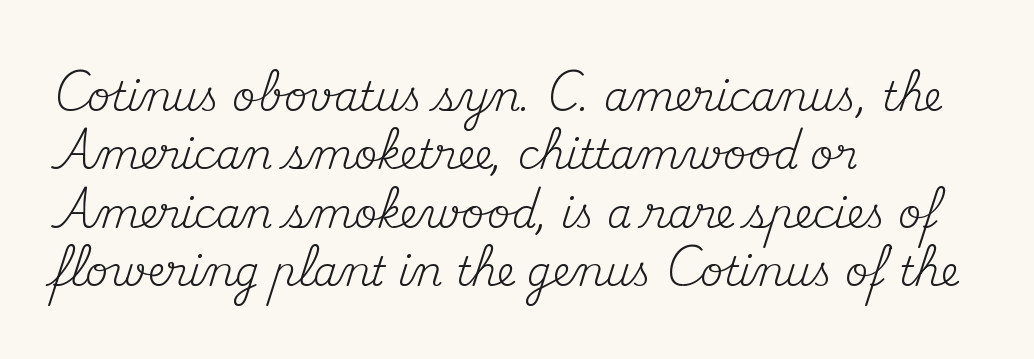
The image shows 40 px regular-weight serif type; set left-aligned, normal line spacing (1.46x), normal letter spacing, not underlined; medium stroke contrast and a small x-height.
